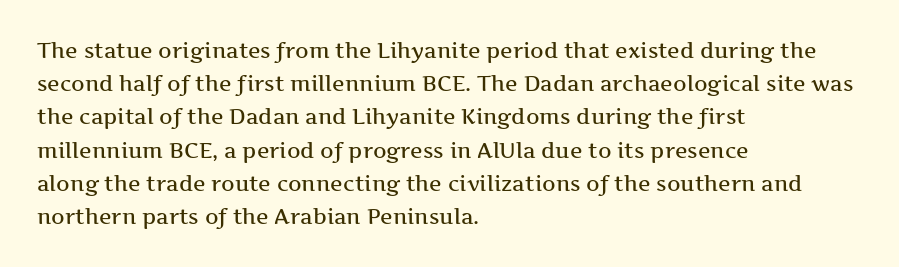
{"italic": "no", "underline": "no", "align": "left", "line_spacing": "normal", "line_spacing_ratio": 1.58, "letter_spacing": "normal", "letter_spacing_em": 0.0, "glyph_px": 21}
